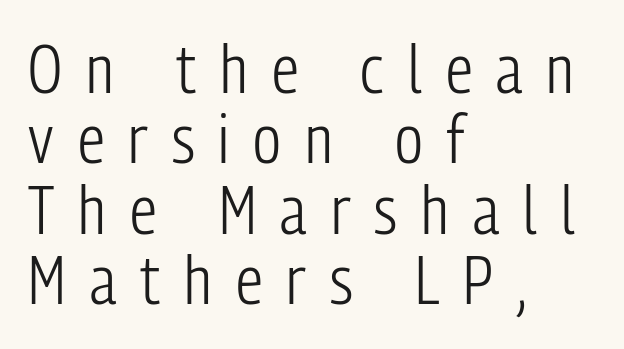
The paragraph has a hard left edge and a soft right edge. This sample uses a sans-serif face. The passage shown is not underscored anywhere. A typesetter would call this proportional, since set widths differ per character. The rendering inserts visible extra space after every character. A light-to-regular cut is what we see here.
